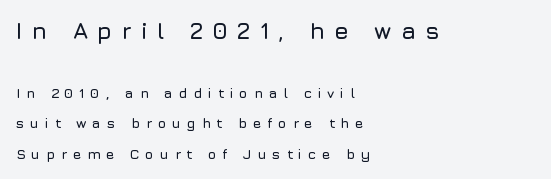
The image shows 23 px text type, upright; set left-aligned, loose line spacing (2.16x), unusually wide letter spacing (+0.4 em), not underlined; the first (top) block is 1.64x larger.
